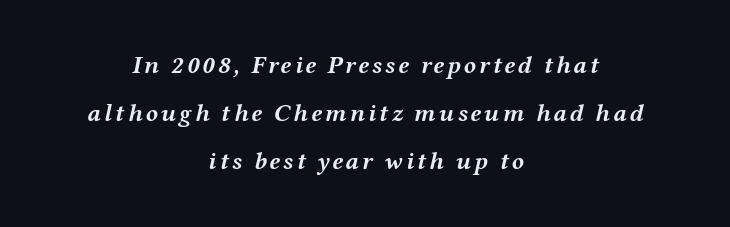
Visually the block forms a symmetrical silhouette, jagged on both flanks. How would I describe the line gaps? Wide and relaxed. Would a proofreader flag this as italicized? Yes. Thick stems and heavy bowls — unmistakably bold. Plain, unruled lines of type.
